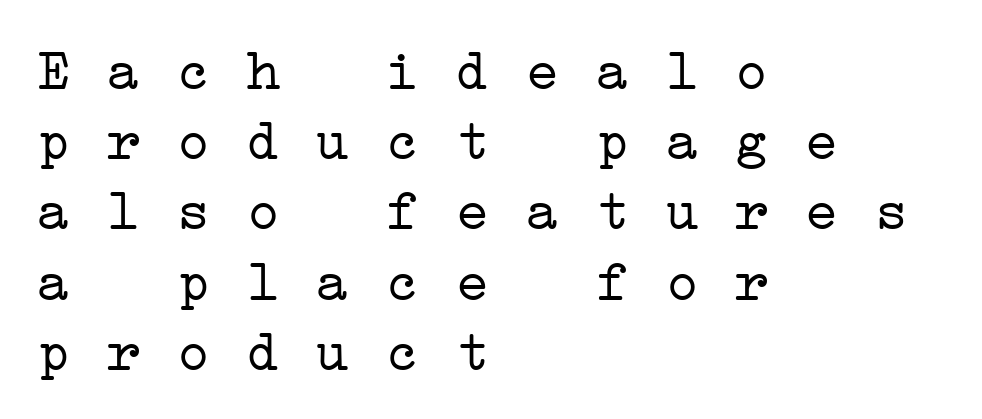
Here the glyphs are tracked normally, forming tight word shapes. Classification — serif. The specimen omits any rule beneath the text block's lines. The letters look calm and open, with moderate or lighter stems. Looks like terminal output: every glyph gets an equal slot.
